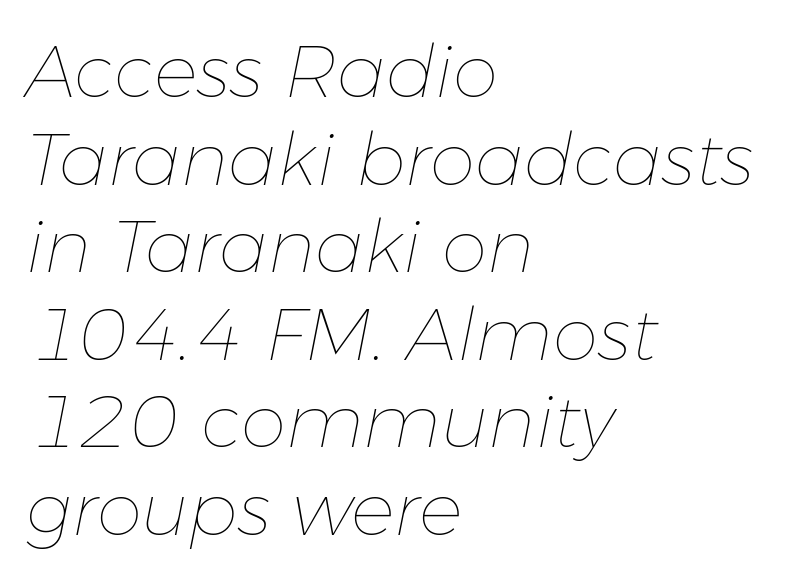
A light-to-regular cut is what we see here. The rendering anchors every line to the left-hand side. Look at the tracking — it's just the regular setting, nothing added. The zone under the glyphs is completely vacant.
